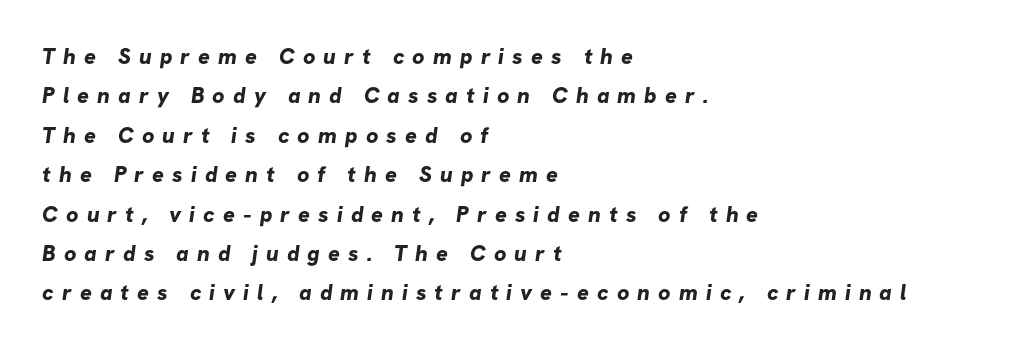
Q: Is the text bold? A: Yes.
Q: Is the text underlined? A: No.
Q: How is the paragraph aligned? A: Left-aligned.
Q: Is the spacing between letters normal or unusually wide? A: Unusually wide.
